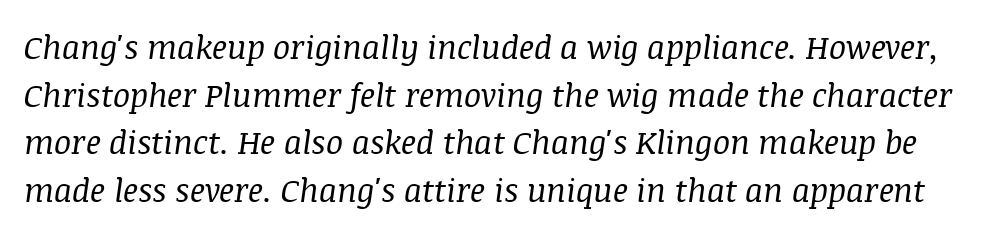
Q: Is the text bold? A: No.
Q: Is the text italic (slanted)? A: Yes, it leans right by about 8 degrees.
Q: Is the typeface a serif or a sans-serif typeface? A: Serif.
Q: Is the text underlined? A: No.
Q: Is the spacing between letters normal or unusually wide? A: Normal.
Q: Is the spacing between lines tight, normal or loose? A: Normal.
Q: Width (condensed, normal, or wide)? A: Normal.
Q: Stroke contrast? A: Medium.
Q: x-height? A: Large.
Q: Monospaced? A: No.
